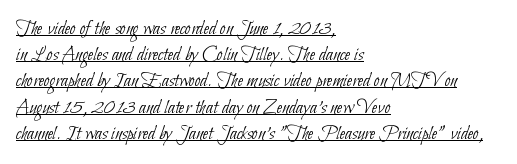
No letter is thick-stroked: the sample isn't bold. The gaps between neighbouring characters are ordinary and unremarkable. A typesetter would call this leading conventional body-copy spacing. Line beginnings align vertically; line endings do not. Every word sits above its own underline.
